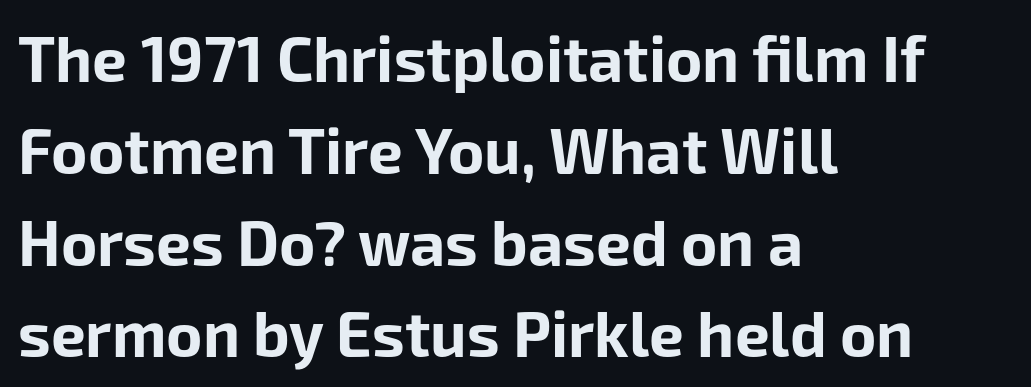
{"serif": "no", "italic": "no", "bold": "yes", "weight": "bold", "width": "normal", "stroke_contrast": "low", "x_height": "medium", "monospaced": "no", "underline": "no", "align": "left", "line_spacing": "normal", "line_spacing_ratio": 1.48, "letter_spacing": "normal", "letter_spacing_em": 0.0, "glyph_px": 62}
